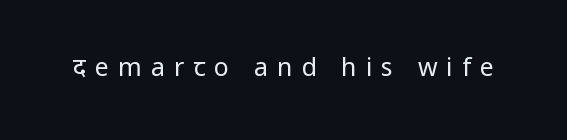
Q: Is the text bold? A: No.
Q: Is the text italic (slanted)? A: No, it is upright.
Q: Is the text underlined? A: No.
Q: Is the spacing between letters normal or unusually wide? A: Unusually wide.
